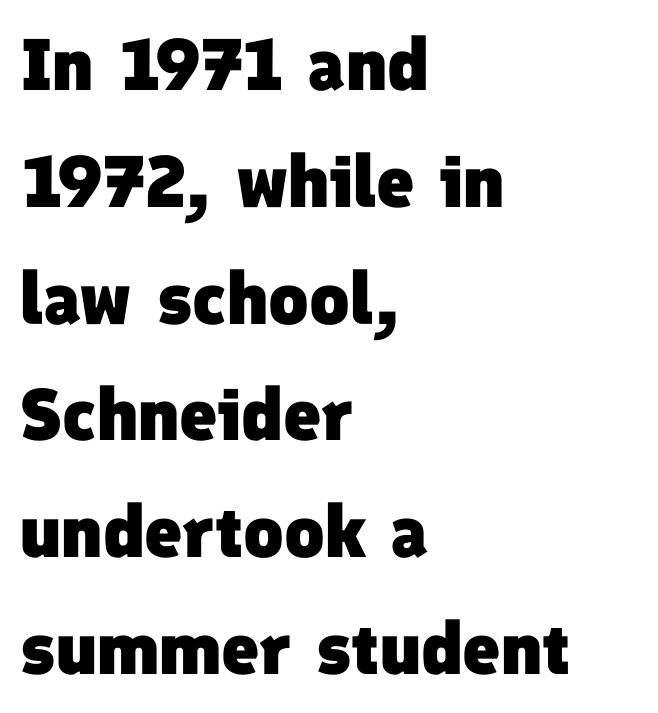
Q: Is the text bold? A: Yes.
Q: Is the typeface a serif or a sans-serif typeface? A: Sans-serif.
Q: Is the text underlined? A: No.
Q: How is the paragraph aligned? A: Left-aligned.
Q: Is the spacing between letters normal or unusually wide? A: Normal.
Q: Is the spacing between lines tight, normal or loose? A: Normal.
Q: Width (condensed, normal, or wide)? A: Normal.
Q: Stroke contrast? A: Low.
Q: x-height? A: Medium.
Q: Monospaced? A: No.
